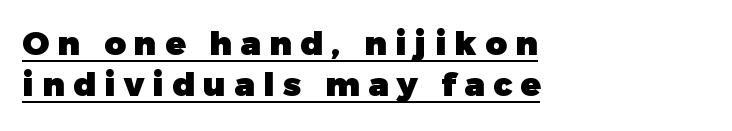
The image shows 33 px heavy sans-serif type, upright; set left-aligned, normal line spacing (1.25x), unusually wide letter spacing (+0.26 em), underlined; low stroke contrast and a medium x-height.
